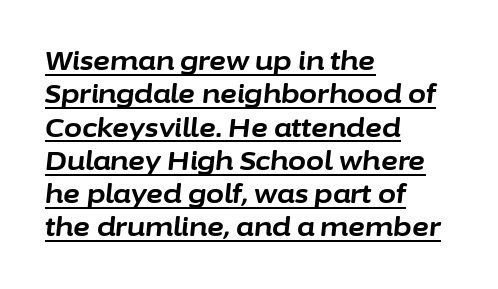
Q: Is the text bold? A: Yes.
Q: Is the text italic (slanted)? A: Yes, it leans right by about 6 degrees.
Q: Is the text underlined? A: Yes.
Q: How is the paragraph aligned? A: Left-aligned.
Q: Is the spacing between letters normal or unusually wide? A: Normal.
Q: Is the spacing between lines tight, normal or loose? A: Normal.
